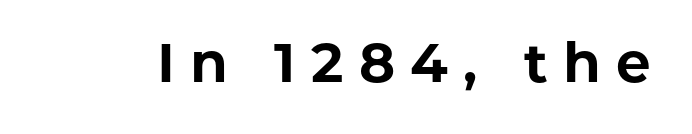
The image shows 55 px bold sans-serif type, upright; set unusually wide letter spacing (+0.28 em), not underlined; low stroke contrast and a medium x-height.
